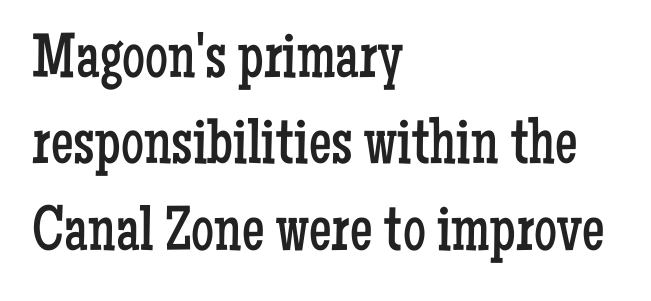
Casual observation: everything's shoved over to the left. The letters look calm and open, with moderate or lighter stems. Honestly, there is no underline to notice here at all. Characters remain perfectly vertical along every line. Do the characters align in a grid? No, the font is proportional.
